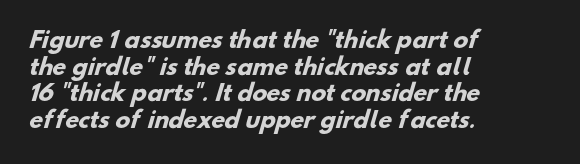
{"bold": "yes", "underline": "no", "align": "left", "line_spacing_ratio": 1.21, "letter_spacing": "normal", "letter_spacing_em": 0.0, "glyph_px": 22}
